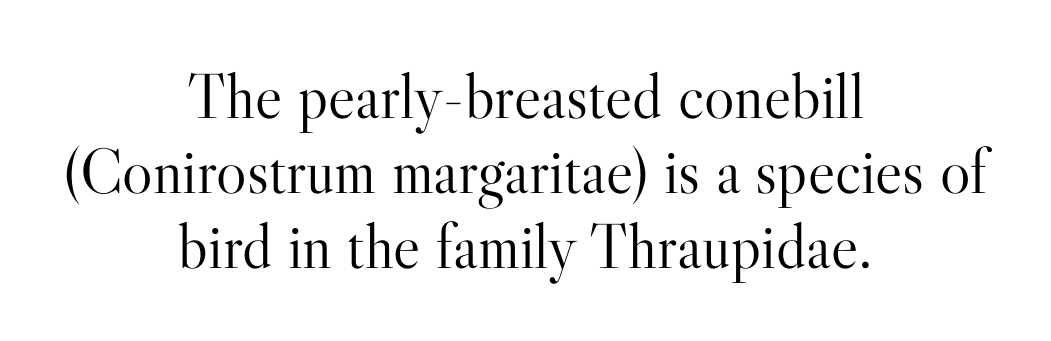
Character widths vary here, with narrow letters taking less room than wide ones. The type sits square on the baseline with zero lean. Horizontal alignment here is central, giving a formal, balanced look. A clean baseline with only descenders dipping below it. Little horizontal feet cap the strokes, marking this as serif type.
